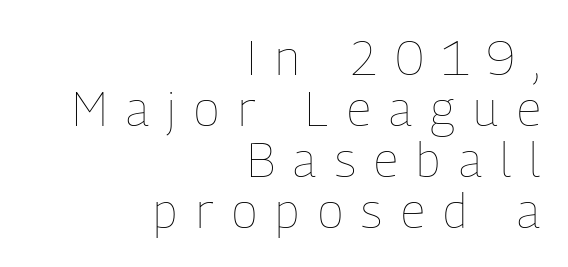
Q: Is the text bold? A: No.
Q: Is the text italic (slanted)? A: No, it is upright.
Q: Is the text underlined? A: No.
Q: How is the paragraph aligned? A: Right-aligned.
Q: Is the spacing between letters normal or unusually wide? A: Unusually wide.
Q: Is the spacing between lines tight, normal or loose? A: Tight.
Q: Width (condensed, normal, or wide)? A: Condensed.
Q: Stroke contrast? A: Low.
Q: x-height? A: Medium.
Q: Monospaced? A: No.
